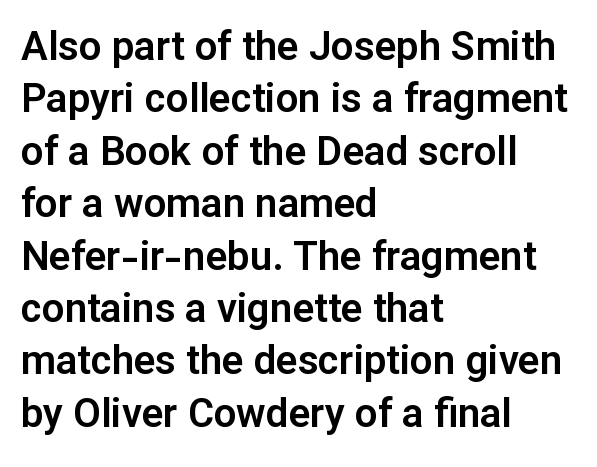
In terms of leading, this rendering sits right in the middle. Students, note that the glyphs here touch the page at normal intervals. Decoration check: the copy has no underline. The characters display no serif detailing; their extremities are plain.
